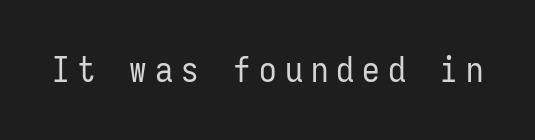
The image shows 35 px regular-weight, condensed sans-serif type, upright, monospaced; set unusually wide letter spacing (+0.24 em), not underlined; low stroke contrast and a medium x-height.
